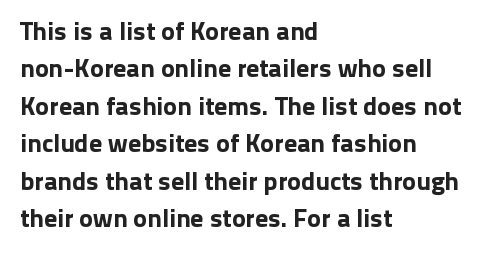
The image shows 26 px text type, upright; set left-aligned, normal line spacing (1.44x), normal letter spacing, not underlined.
